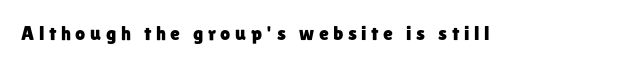
Q: Is the text italic (slanted)? A: No, it is upright.
Q: Is the text underlined? A: No.
Q: Is the spacing between letters normal or unusually wide? A: Unusually wide.
